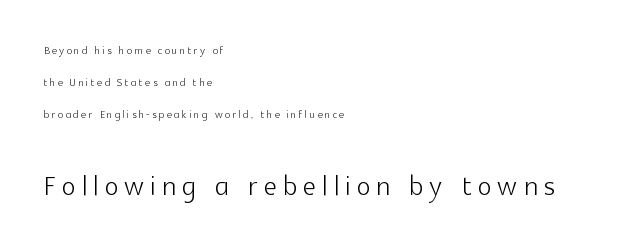
The image shows 36 px light sans-serif type, upright; set left-aligned, loose line spacing (2.28x), not underlined; the second (bottom) block is 2.57x larger; a medium x-height.
